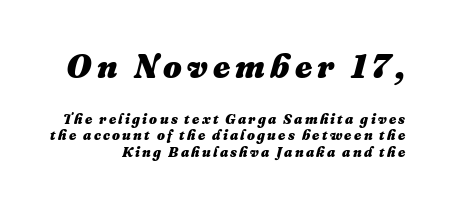
Q: Is the text bold? A: Yes.
Q: Is the text italic (slanted)? A: Yes, it leans right by about 16 degrees.
Q: Is the text underlined? A: No.
Q: Which block of text is set in a larger size, the first (top) or the second (bottom)? A: The first (top) one.
Q: Width (condensed, normal, or wide)? A: Normal.
Q: Stroke contrast? A: Medium.
Q: x-height? A: Medium.
Q: Monospaced? A: No.
